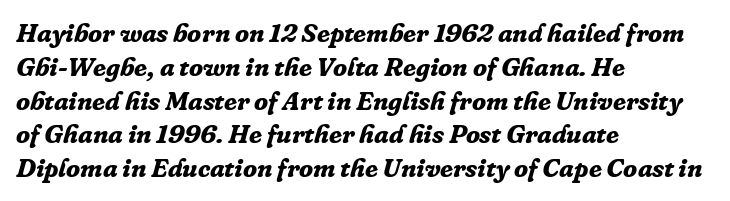
Short note: letters normally spaced. Caption: bold face, heavy strokes. The rendering uses a moderate line-height, typical for paragraphs. It's the slanting kind of type. Compared with a centered layout, this one pins lines to the left instead. The foot of each line stays bare and open.
